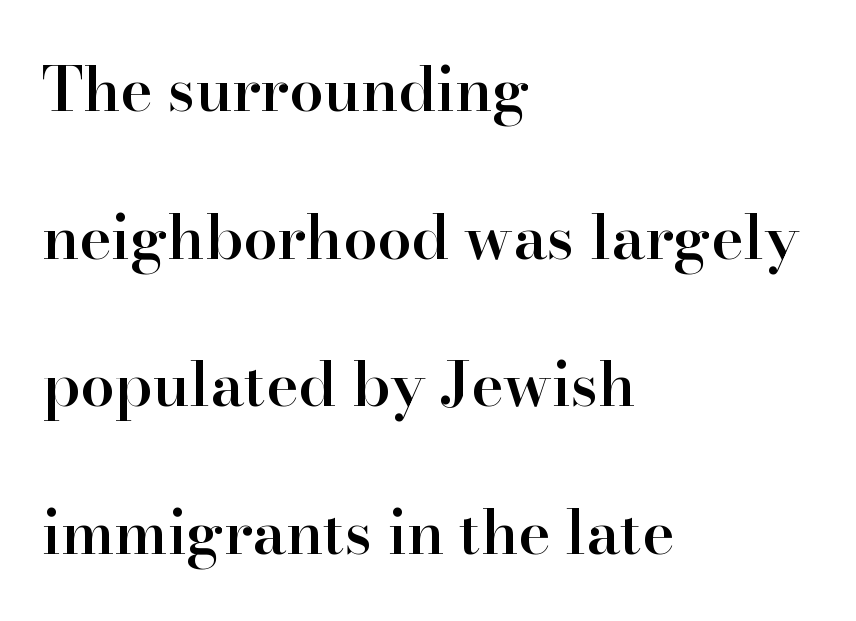
{"serif": "yes", "italic": "no", "bold": "semi", "weight": "semibold", "width": "normal", "stroke_contrast": "high", "x_height": "small", "monospaced": "no", "underline": "no", "align": "left", "line_spacing": "loose", "line_spacing_ratio": 2.42, "letter_spacing": "normal", "letter_spacing_em": 0.0, "glyph_px": 61}
